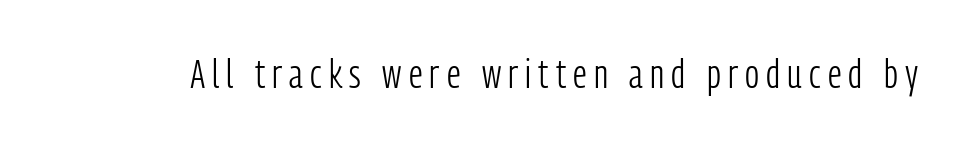
This rendering employs a face without finishing strokes, i.e., a sans-serif. These glyphs show unthickened strokes, regular width or finer. Nope, not italic — everything's standing straight. Clear beneath every line of the passage.
